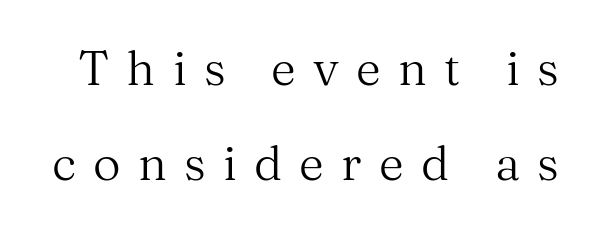
Q: Is the text bold? A: No.
Q: Is the text italic (slanted)? A: No, it is upright.
Q: Is the typeface a serif or a sans-serif typeface? A: Serif.
Q: Is the text underlined? A: No.
Q: Is the spacing between letters normal or unusually wide? A: Unusually wide.
Q: Is the spacing between lines tight, normal or loose? A: Loose.
Q: Width (condensed, normal, or wide)? A: Normal.
Q: Stroke contrast? A: Medium.
Q: x-height? A: Medium.
Q: Monospaced? A: No.
